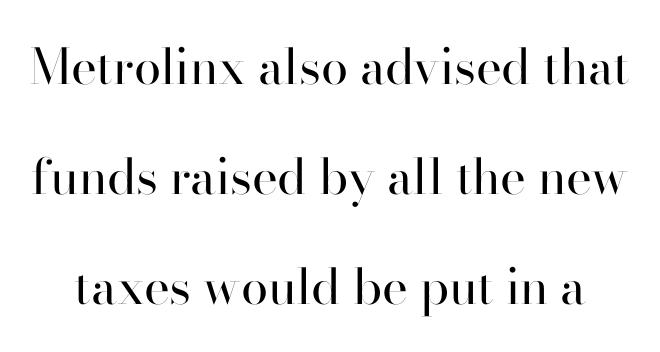
{"serif": "yes", "italic": "no", "bold": "no", "weight": "regular", "width": "normal", "stroke_contrast": "high", "x_height": "small", "monospaced": "no", "underline": "no", "line_spacing": "loose", "line_spacing_ratio": 2.24, "letter_spacing": "normal", "letter_spacing_em": 0.0, "glyph_px": 49}
